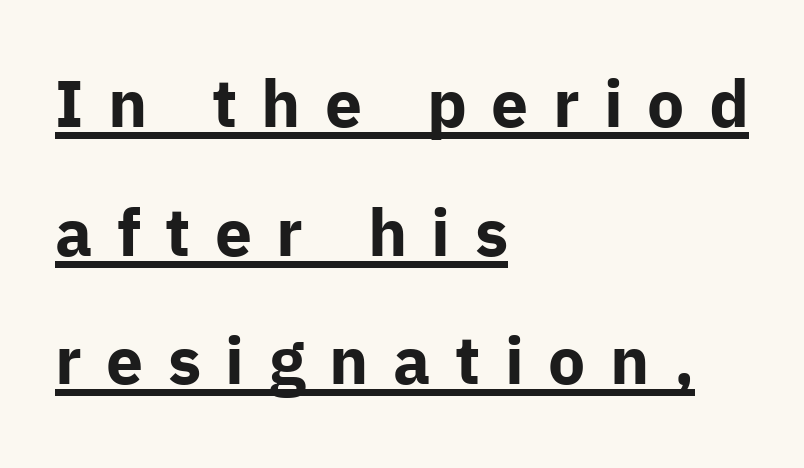
{"serif": "no", "italic": "no", "bold": "yes", "weight": "bold", "width": "normal", "stroke_contrast": "low", "x_height": "medium", "monospaced": "no", "underline": "yes", "align": "left", "line_spacing": "loose", "line_spacing_ratio": 1.95, "letter_spacing": "wide", "letter_spacing_em": 0.37, "glyph_px": 66}
